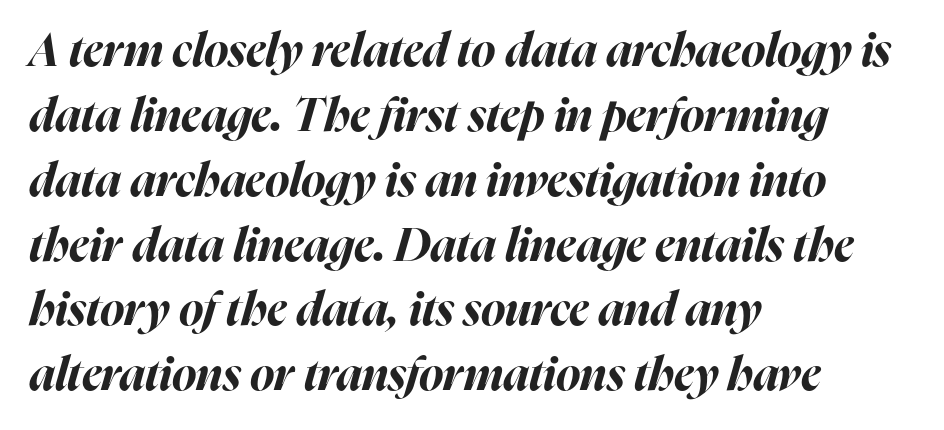
Q: Is the text bold? A: Yes.
Q: Is the text italic (slanted)? A: Yes, it leans right by about 16 degrees.
Q: Is the text underlined? A: No.
Q: How is the paragraph aligned? A: Left-aligned.
Q: Is the spacing between letters normal or unusually wide? A: Normal.
Q: Is the spacing between lines tight, normal or loose? A: Normal.
Q: Width (condensed, normal, or wide)? A: Normal.
Q: Stroke contrast? A: High.
Q: x-height? A: Medium.
Q: Monospaced? A: No.
